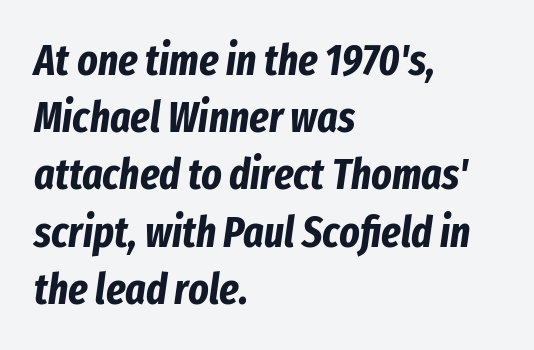
Q: Is the text bold? A: Yes.
Q: Is the text italic (slanted)? A: Yes, it leans right by about 8 degrees.
Q: Is the text underlined? A: No.
Q: How is the paragraph aligned? A: Left-aligned.
Q: Is the spacing between letters normal or unusually wide? A: Normal.
Q: Is the spacing between lines tight, normal or loose? A: Normal.
Q: Width (condensed, normal, or wide)? A: Condensed.
Q: Stroke contrast? A: Low.
Q: x-height? A: Medium.
Q: Monospaced? A: No.
